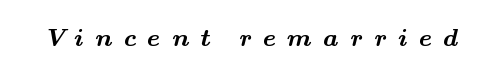
Short note: letters widely spaced. The zone under the glyphs is completely vacant. As a designer I'd log this as weight 700, bold.
